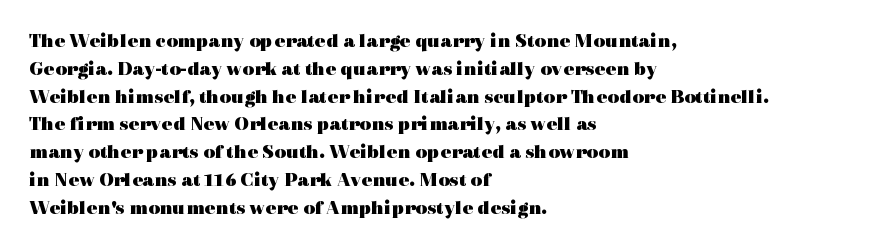
{"italic": "no", "bold": "yes", "underline": "no", "align": "left", "line_spacing": "normal", "line_spacing_ratio": 1.39, "letter_spacing": "normal", "letter_spacing_em": 0.0, "glyph_px": 20}
